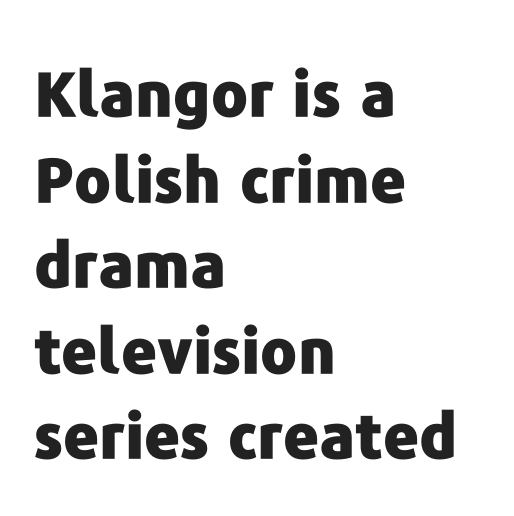
Q: Is the text bold? A: Yes.
Q: Is the text italic (slanted)? A: No, it is upright.
Q: Is the typeface a serif or a sans-serif typeface? A: Sans-serif.
Q: Is the text underlined? A: No.
Q: How is the paragraph aligned? A: Left-aligned.
Q: Is the spacing between letters normal or unusually wide? A: Normal.
Q: Is the spacing between lines tight, normal or loose? A: Normal.
Q: Width (condensed, normal, or wide)? A: Normal.
Q: Stroke contrast? A: Low.
Q: x-height? A: Medium.
Q: Monospaced? A: No.
